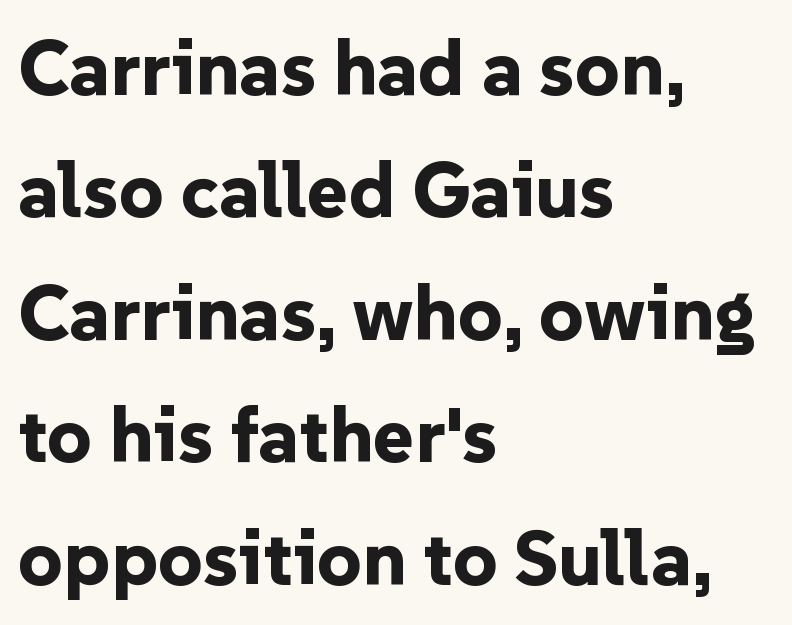
The image shows 78 px bold sans-serif type, upright; set left-aligned, normal line spacing (1.57x), normal letter spacing, not underlined; low stroke contrast and a medium x-height.
